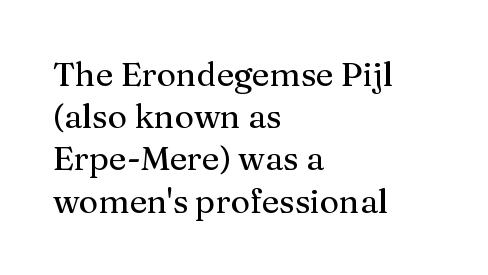
The letters carry serifs — small finishing strokes at the ends of their stems. A typesetter would call this proportional, since set widths differ per character. The passage shown is not underscored anywhere. Tracking here is standard; glyphs follow each other at the usual distance. Line beginnings align vertically; line endings do not. Rendered with straight, roman letterforms.
